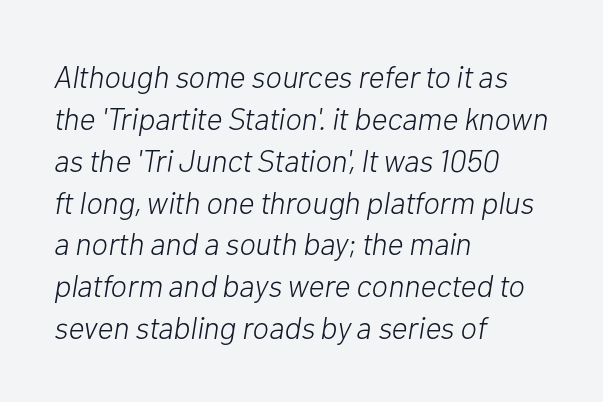
Q: Is the text bold? A: No.
Q: Is the text italic (slanted)? A: Yes, it leans right by about 10 degrees.
Q: Is the text underlined? A: No.
Q: How is the paragraph aligned? A: Left-aligned.
Q: Is the spacing between letters normal or unusually wide? A: Normal.
Q: Is the spacing between lines tight, normal or loose? A: Normal.
Q: Width (condensed, normal, or wide)? A: Normal.
Q: Stroke contrast? A: Low.
Q: x-height? A: Medium.
Q: Monospaced? A: No.
